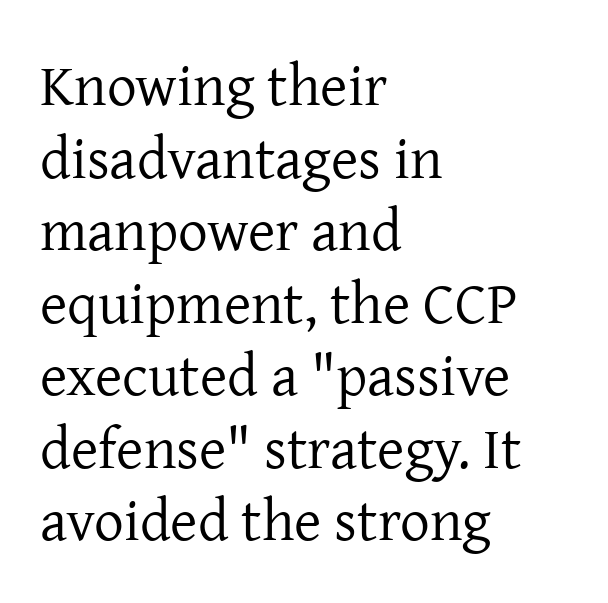
{"serif": "yes", "italic": "no", "bold": "no", "weight": "regular", "width": "normal", "stroke_contrast": "low", "x_height": "medium", "monospaced": "no", "underline": "no", "align": "left", "line_spacing_ratio": 1.23, "letter_spacing": "normal", "letter_spacing_em": 0.0, "glyph_px": 59}
